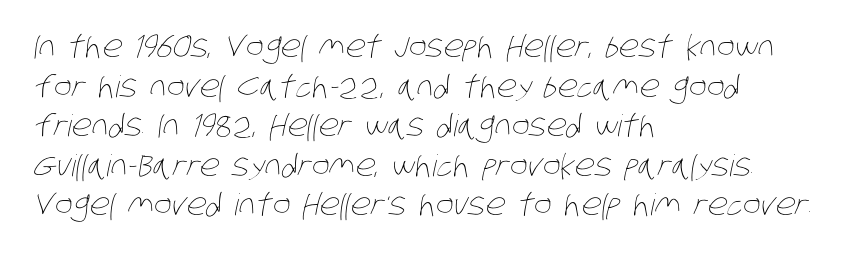
The rendering anchors every line to the left-hand side. The line texture is even and compact thanks to regular tracking. Vertically, the passage feels balanced, rows spaced as you'd expect. No chunkiness to these letters — they're not bold.
